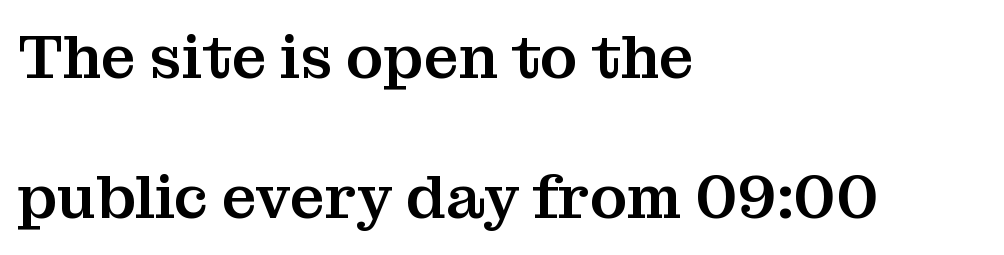
A typesetter would call this proportional, since set widths differ per character. Does the type have serifs? Yes, each stem ends in a small foot. Unmarked baselines from the first word to the last. Rows of type keep a wide berth in the vertical direction. Alignment: flush left.
